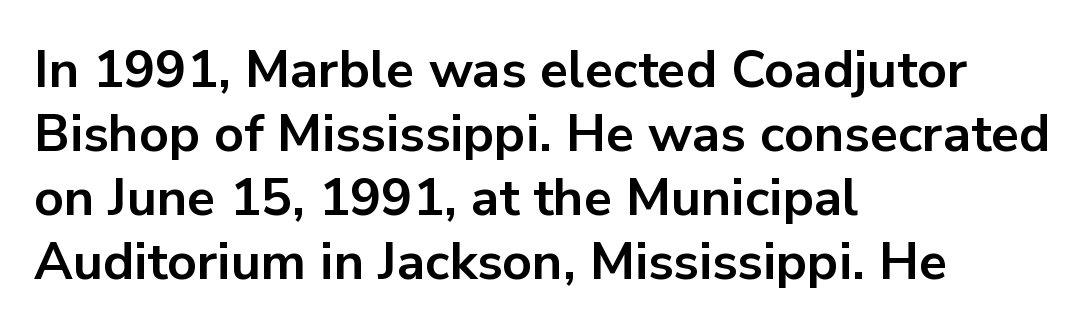
Q: Is the text bold? A: Yes.
Q: Is the text italic (slanted)? A: No, it is upright.
Q: Is the typeface a serif or a sans-serif typeface? A: Sans-serif.
Q: Is the text underlined? A: No.
Q: How is the paragraph aligned? A: Left-aligned.
Q: Is the spacing between letters normal or unusually wide? A: Normal.
Q: Width (condensed, normal, or wide)? A: Normal.
Q: Stroke contrast? A: Low.
Q: x-height? A: Medium.
Q: Monospaced? A: No.
